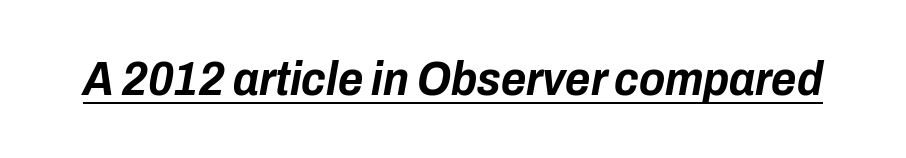
The image shows 48 px bold, condensed type, italic (leaning right); set normal letter spacing, underlined; low stroke contrast and a medium x-height.
